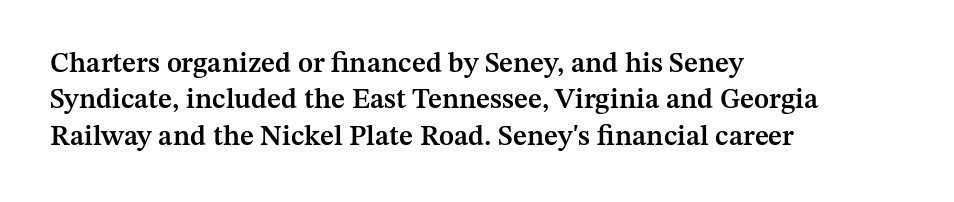
{"serif": "yes", "italic": "no", "bold": "semi", "weight": "semibold", "width": "normal", "stroke_contrast": "medium", "x_height": "medium", "monospaced": "no", "underline": "no", "align": "left", "line_spacing": "normal", "line_spacing_ratio": 1.3, "letter_spacing": "normal", "letter_spacing_em": 0.0, "glyph_px": 28}
